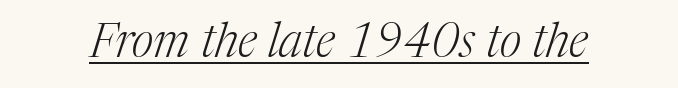
The image shows 47 px light serif type, italic (leaning right); set normal letter spacing, underlined; medium stroke contrast and a medium x-height.
